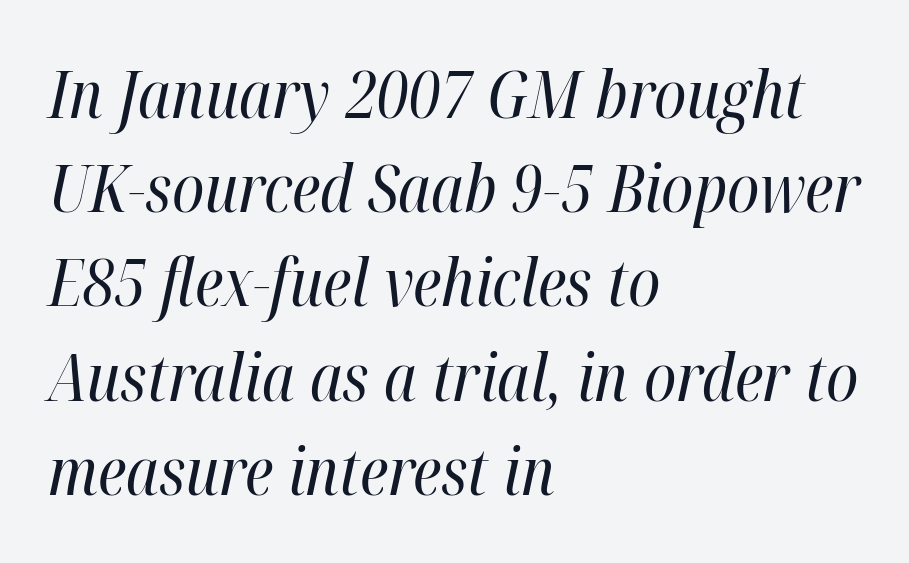
Q: Is the text bold? A: No.
Q: Is the text italic (slanted)? A: Yes, it leans right by about 12 degrees.
Q: Is the text underlined? A: No.
Q: How is the paragraph aligned? A: Left-aligned.
Q: Is the spacing between letters normal or unusually wide? A: Normal.
Q: Is the spacing between lines tight, normal or loose? A: Normal.
Q: Width (condensed, normal, or wide)? A: Condensed.
Q: Stroke contrast? A: High.
Q: x-height? A: Medium.
Q: Monospaced? A: No.
